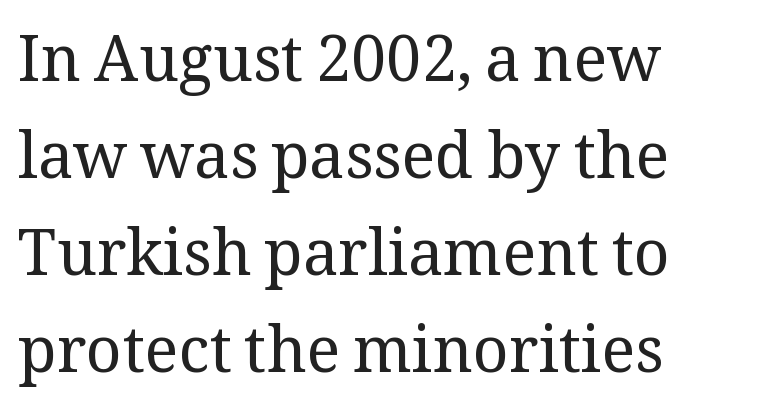
Q: Is the text bold? A: No.
Q: Is the text italic (slanted)? A: No, it is upright.
Q: Is the typeface a serif or a sans-serif typeface? A: Serif.
Q: Is the text underlined? A: No.
Q: How is the paragraph aligned? A: Left-aligned.
Q: Is the spacing between letters normal or unusually wide? A: Normal.
Q: Is the spacing between lines tight, normal or loose? A: Normal.
Q: Width (condensed, normal, or wide)? A: Normal.
Q: Stroke contrast? A: Medium.
Q: x-height? A: Medium.
Q: Monospaced? A: No.
